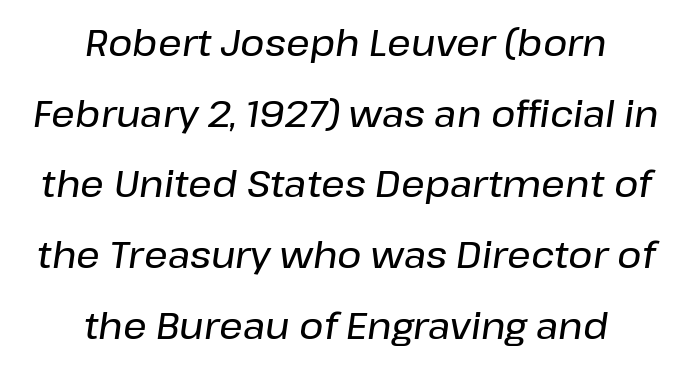
The image shows 37 px text type, italic (leaning right); set centered, loose line spacing (1.91x), normal letter spacing, not underlined; low stroke contrast and a medium x-height.
